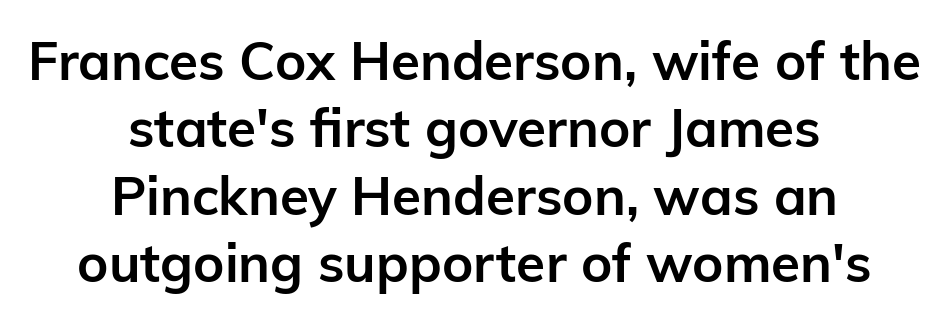
Q: Is the text bold? A: Yes.
Q: Is the text italic (slanted)? A: No, it is upright.
Q: Is the typeface a serif or a sans-serif typeface? A: Sans-serif.
Q: Is the text underlined? A: No.
Q: How is the paragraph aligned? A: Centered.
Q: Is the spacing between letters normal or unusually wide? A: Normal.
Q: Is the spacing between lines tight, normal or loose? A: Normal.
Q: Width (condensed, normal, or wide)? A: Normal.
Q: Stroke contrast? A: Low.
Q: x-height? A: Medium.
Q: Monospaced? A: No.
